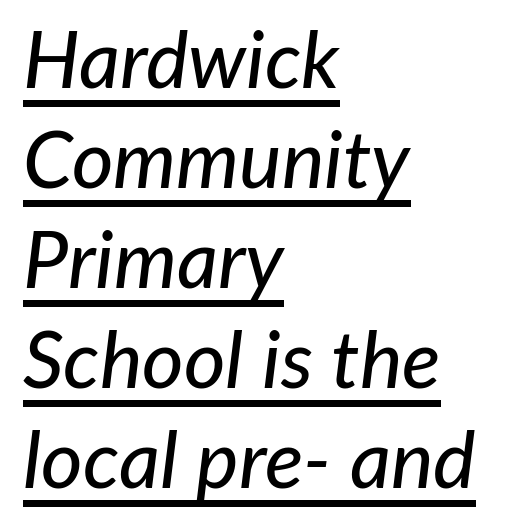
Here the designer chose a conventional face with non-uniform glyph widths. Tall strokes in this sample are angled rather than plumb. The block of text has a typical density, with ordinary space between rows. Quick note: underline on. Tracking here is standard; glyphs follow each other at the usual distance.
